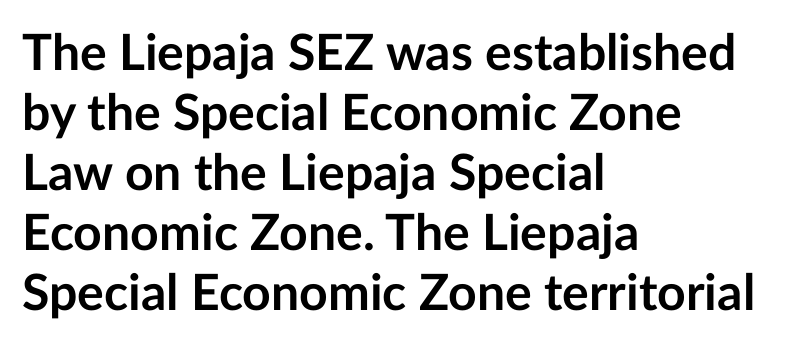
{"serif": "no", "italic": "no", "bold": "yes", "weight": "semibold", "width": "normal", "stroke_contrast": "low", "x_height": "medium", "monospaced": "no", "underline": "no", "align": "left", "line_spacing_ratio": 1.2, "letter_spacing": "normal", "letter_spacing_em": 0.0, "glyph_px": 50}
